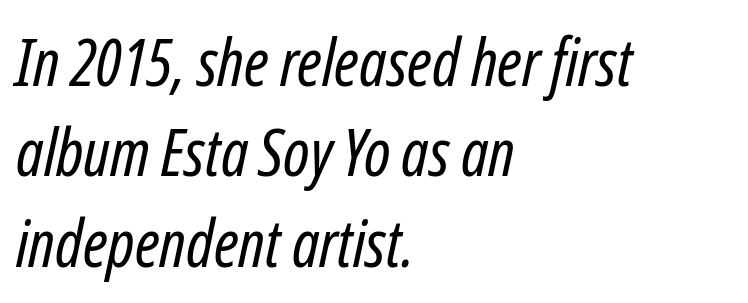
{"italic": "yes", "lean": "right", "slant_degrees": 12, "bold": "no", "weight": "regular", "width": "condensed", "stroke_contrast": "low", "x_height": "medium", "monospaced": "no", "underline": "no", "align": "left", "line_spacing": "normal", "line_spacing_ratio": 1.39, "letter_spacing": "normal", "letter_spacing_em": 0.0, "glyph_px": 65}
